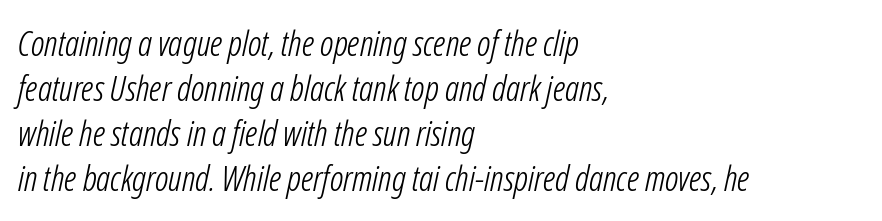
Do the characters align in a grid? No, the font is proportional. Nothing unusual about the tracking: characters are spaced as the font intends. Descenders are the only things crossing below the line. The font sits on the lighter half of the weight spectrum, regular included. Interline gaps are of average width in this sample.
